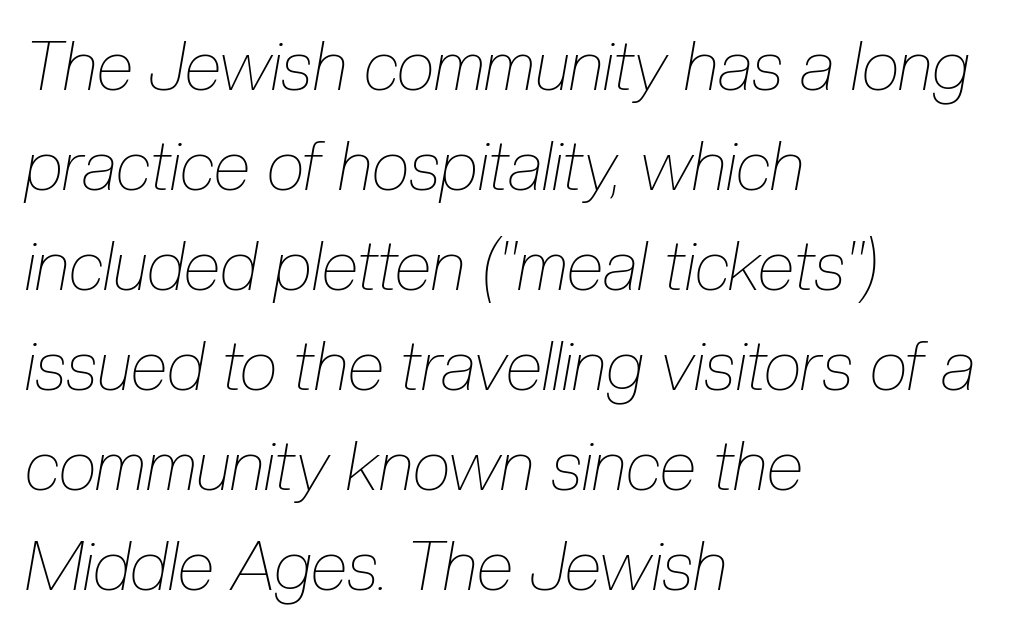
The image shows 68 px thin, condensed type, italic (leaning right); set left-aligned, normal line spacing (1.47x), normal letter spacing, not underlined; low stroke contrast and a medium x-height.
